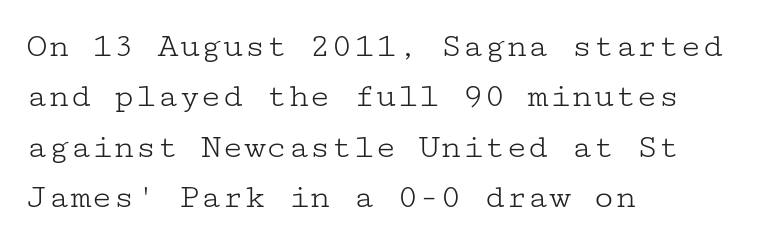
Q: Is the text bold? A: No.
Q: Is the text italic (slanted)? A: No, it is upright.
Q: Is the typeface a serif or a sans-serif typeface? A: Serif.
Q: Is the text underlined? A: No.
Q: How is the paragraph aligned? A: Left-aligned.
Q: Is the spacing between letters normal or unusually wide? A: Normal.
Q: Is the spacing between lines tight, normal or loose? A: Normal.
Q: Width (condensed, normal, or wide)? A: Wide.
Q: Stroke contrast? A: Low.
Q: x-height? A: Medium.
